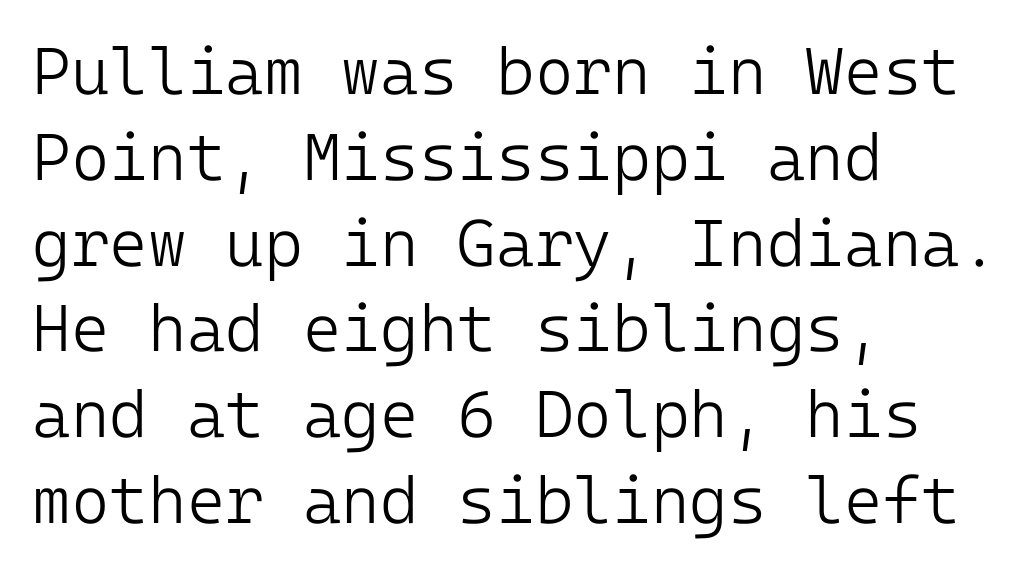
These lines are composed in type without serifs. The paragraph has a hard left edge and a soft right edge. Type without underlining. The block of text has a typical density, with ordinary space between rows. Posture: upright roman. Is the type heavy? It reads as light-to-regular instead.
